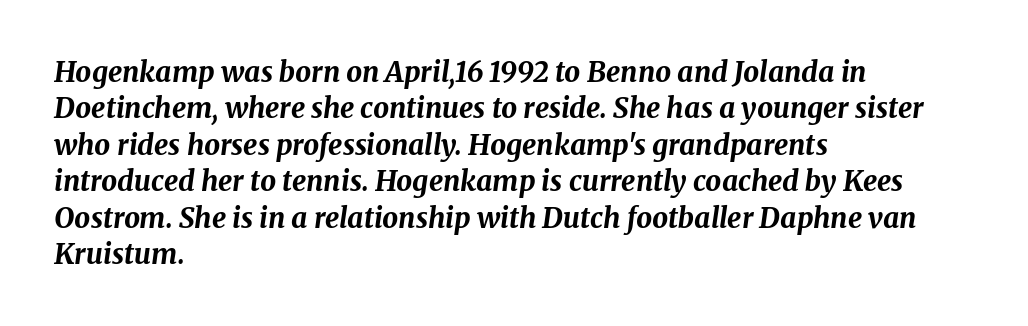
{"italic": "yes", "lean": "right", "slant_degrees": 8, "bold": "yes", "weight": "bold", "width": "normal", "stroke_contrast": "medium", "x_height": "medium", "monospaced": "no", "underline": "no", "align": "left", "line_spacing": "normal", "line_spacing_ratio": 1.3, "letter_spacing": "normal", "letter_spacing_em": 0.0, "glyph_px": 28}
